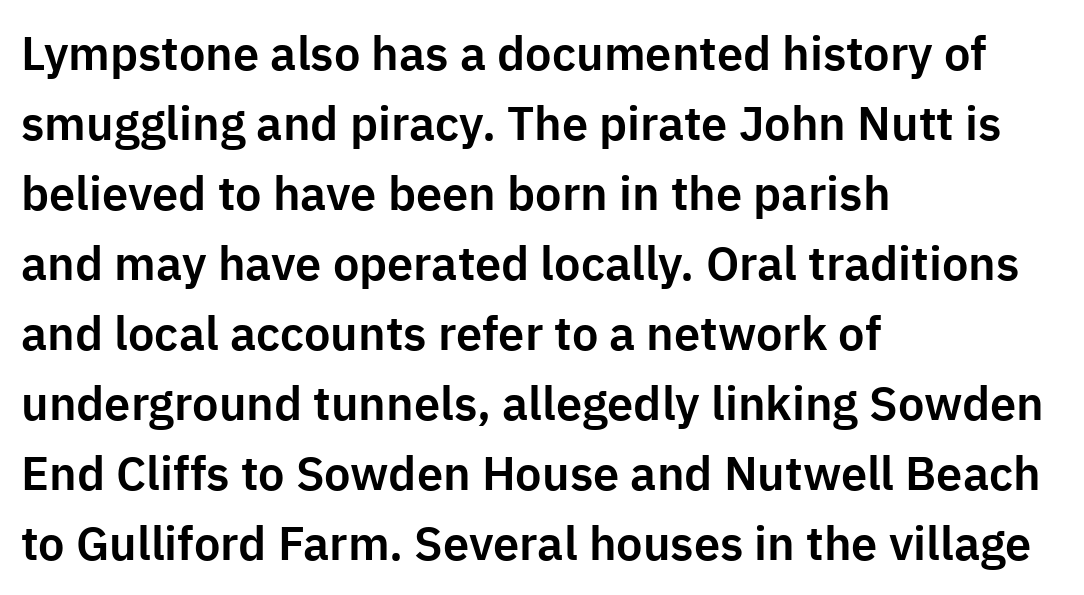
The image shows 47 px sans-serif type, upright; set left-aligned, normal line spacing (1.49x), normal letter spacing, not underlined; low stroke contrast and a medium x-height.
